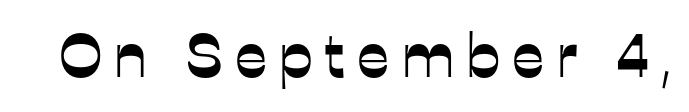
Q: Is the text italic (slanted)? A: No, it is upright.
Q: Is the typeface a serif or a sans-serif typeface? A: Sans-serif.
Q: Is the text underlined? A: No.
Q: Is the spacing between letters normal or unusually wide? A: Unusually wide.
Q: Width (condensed, normal, or wide)? A: Normal.
Q: Stroke contrast? A: Low.
Q: x-height? A: Medium.
Q: Monospaced? A: No.
